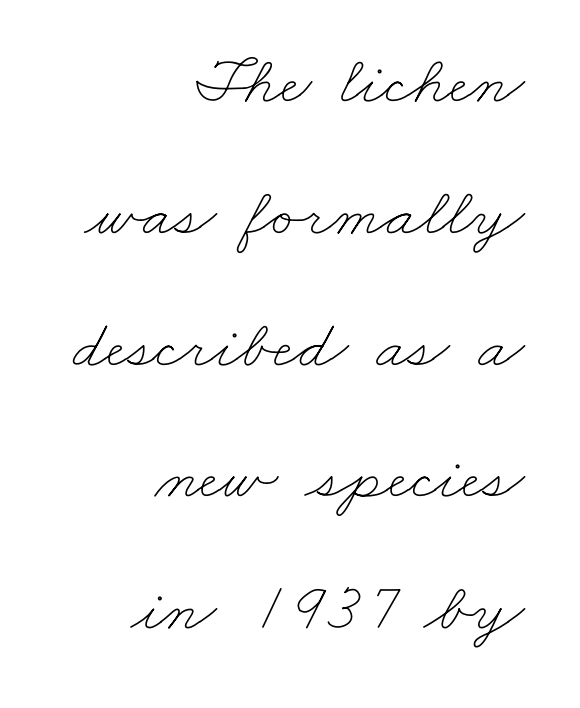
{"bold": "no", "weight": "thin", "width": "wide", "stroke_contrast": "low", "x_height": "small", "monospaced": "no", "underline": "no", "align": "right", "line_spacing": "loose", "line_spacing_ratio": 1.91, "letter_spacing": "normal", "letter_spacing_em": 0.0, "glyph_px": 69}
